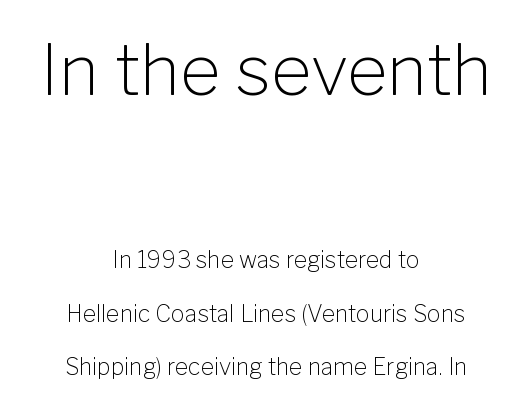
Heft: none added — not bold. Larger block? The one above; the one below is distinctly smaller. These lines are rendered in a variable-pitch font. When letters stand straight like this, we call the style roman or upright. The setting favours the middle, as headings and verse often do. Is this a sans? Yes — the strokes have no serifs.
